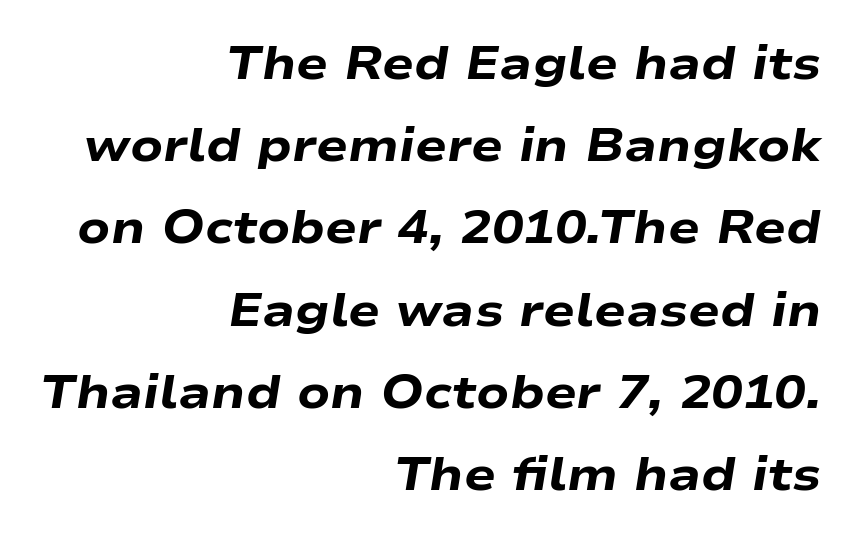
The image shows 47 px heavy, wide type, italic (leaning right); set right-aligned, line spacing 1.75x, normal letter spacing, not underlined; low stroke contrast and a medium x-height.
